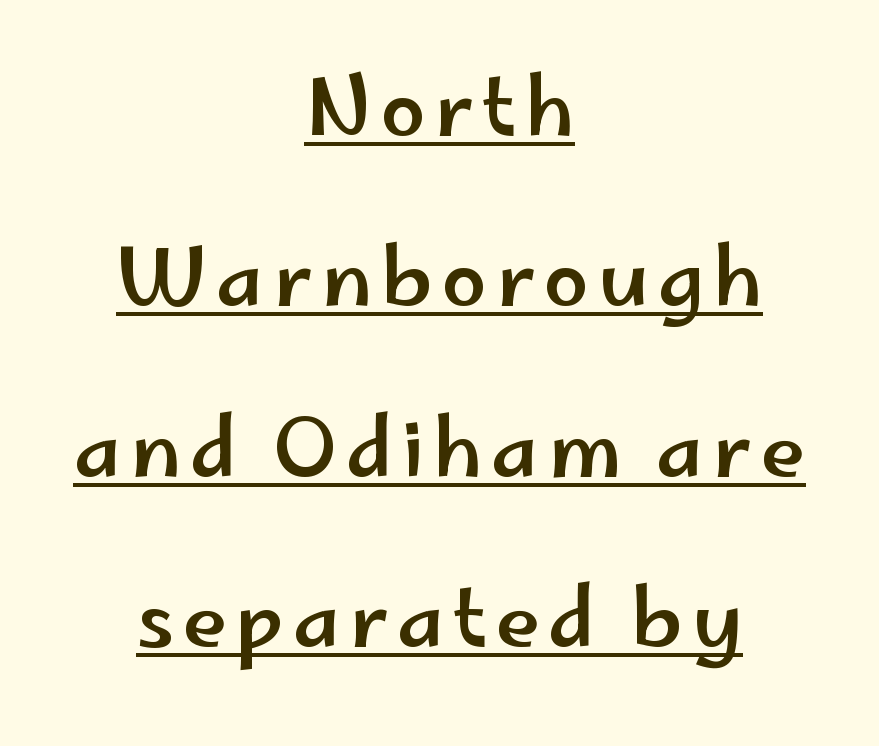
Leading is clearly above the norm, producing a sparse column. The typography opts for an upright posture over an oblique one. Check where the strokes stop: nothing finishes them off — pure sans. Beneath each row of characters lies a ruled line. The passage shown is typed in a proportional face where columns would drift.
